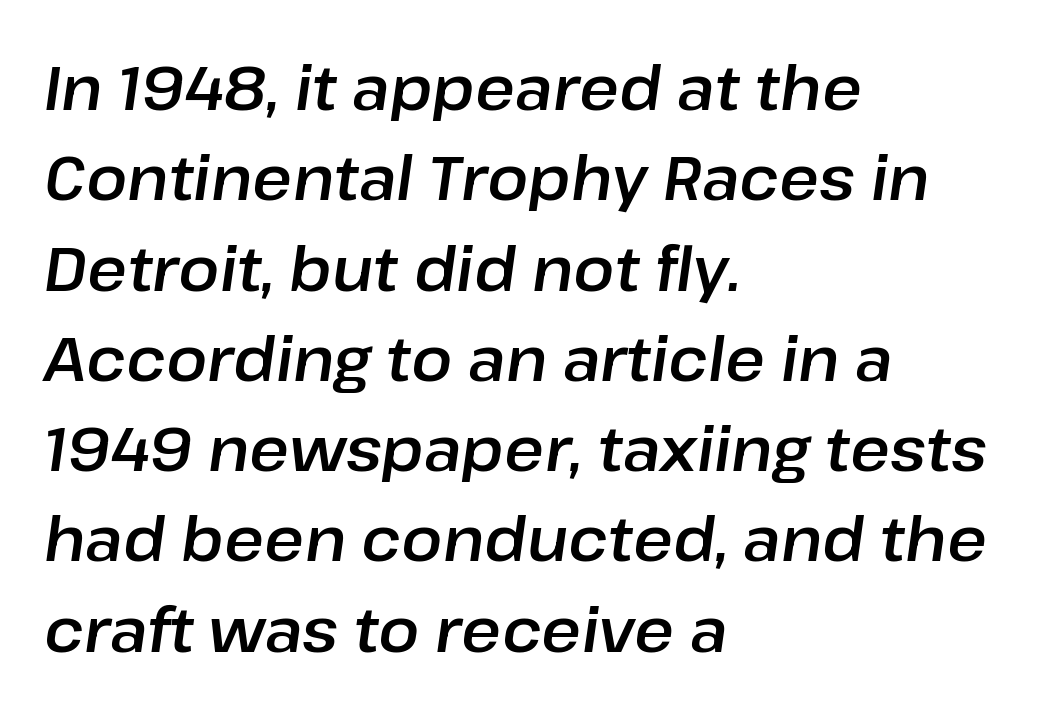
{"italic": "yes", "lean": "right", "slant_degrees": 8, "width": "normal", "stroke_contrast": "low", "x_height": "medium", "monospaced": "no", "underline": "no", "align": "left", "line_spacing": "normal", "line_spacing_ratio": 1.48, "letter_spacing": "normal", "letter_spacing_em": 0.0, "glyph_px": 61}
